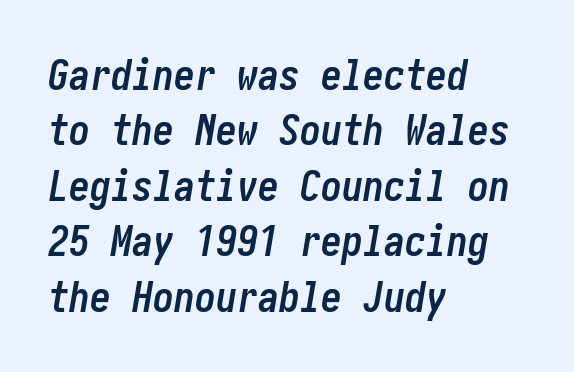
The image shows 42 px semibold, condensed type, italic (leaning right); set left-aligned, normal line spacing (1.32x), normal letter spacing, not underlined; low stroke contrast and a medium x-height.
